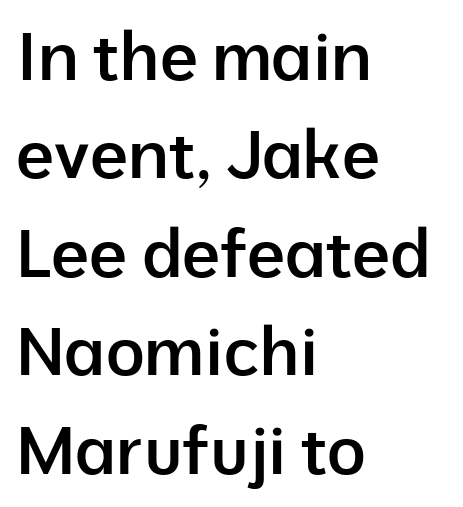
Q: Is the text bold? A: Semi-bold.
Q: Is the text italic (slanted)? A: No, it is upright.
Q: Is the typeface a serif or a sans-serif typeface? A: Sans-serif.
Q: Is the text underlined? A: No.
Q: How is the paragraph aligned? A: Left-aligned.
Q: Is the spacing between letters normal or unusually wide? A: Normal.
Q: Is the spacing between lines tight, normal or loose? A: Normal.
Q: Width (condensed, normal, or wide)? A: Normal.
Q: Stroke contrast? A: Low.
Q: x-height? A: Medium.
Q: Monospaced? A: No.
